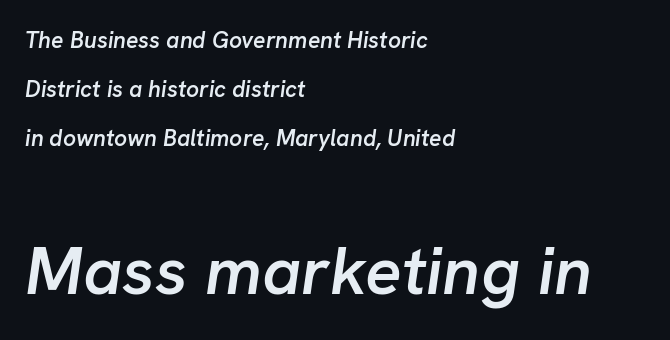
{"italic": "yes", "lean": "right", "slant_degrees": 8, "bold": "semi", "weight": "semibold", "width": "normal", "stroke_contrast": "low", "x_height": "medium", "monospaced": "no", "underline": "no", "align": "left", "line_spacing": "loose", "line_spacing_ratio": 2.12, "letter_spacing": "normal", "letter_spacing_em": 0.0, "larger_block": "second", "size_ratio": 2.96, "glyph_px": 68}
